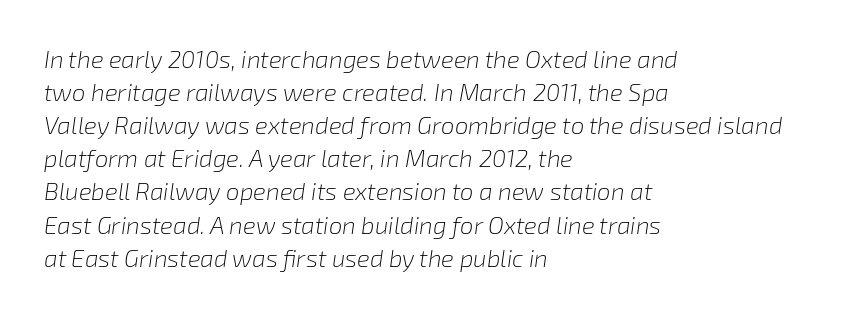
{"italic": "yes", "lean": "right", "slant_degrees": 8, "bold": "no", "underline": "no", "align": "left", "line_spacing": "normal", "line_spacing_ratio": 1.38, "letter_spacing": "normal", "letter_spacing_em": 0.0, "glyph_px": 24}
